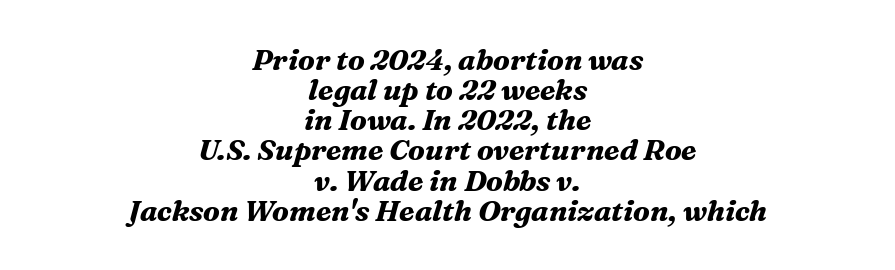
{"serif": "yes", "italic": "yes", "lean": "right", "slant_degrees": 16, "bold": "yes", "weight": "bold", "width": "normal", "stroke_contrast": "medium", "x_height": "medium", "monospaced": "no", "underline": "no", "align": "center", "line_spacing": "tight", "line_spacing_ratio": 1.04, "letter_spacing": "normal", "letter_spacing_em": 0.0, "glyph_px": 29}
